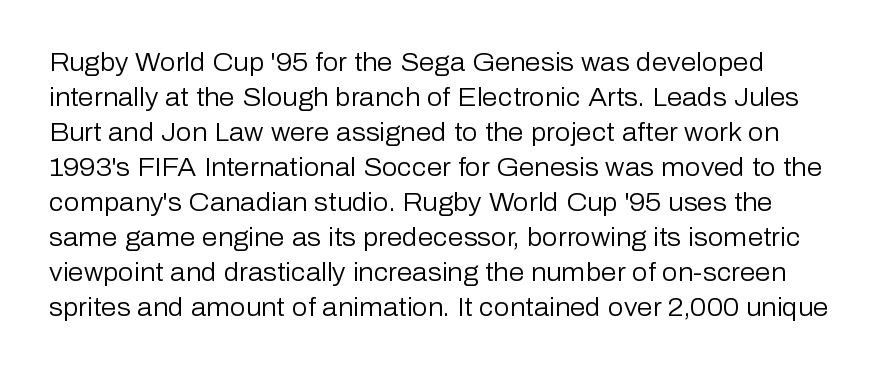
Horizontal bands of white between lines are of average thickness. Tall strokes in this sample are plumb rather than angled. No word sits above an underline. Is the stroke heavy? The answer is a plain regular-or-lighter. The type is set solid horizontally, with unmodified tracking.
